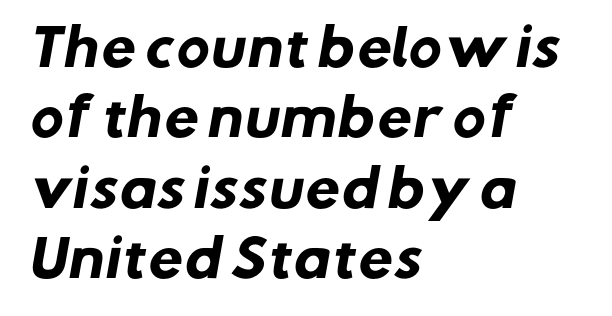
Each new line begins a customary step beneath the previous one. Are there feet on the stems? There aren't — it's a sans. A typesetter would call this zero additional tracking. Is the block centered? No — it sits flush against the left margin. Think of a printed novel: that variable character pitch is what you see here.
